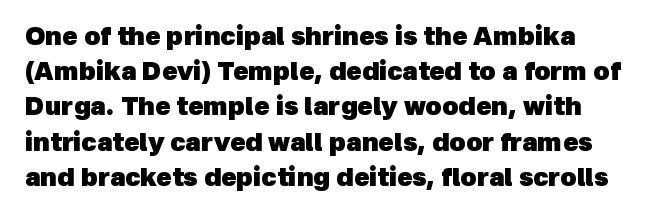
The face used here has the dense, thick strokes of a bold. You could call the tracking neutral — neither tight nor loose. Words float on clear page, feet unadorned. The designer left line spacing at the default.
